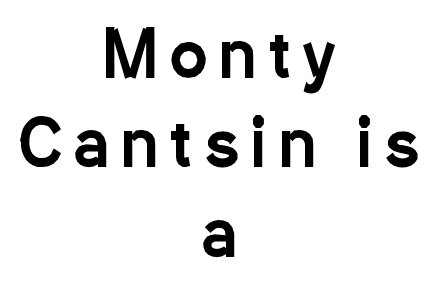
It's the straight-up-and-down kind of type. Has an underline been added? It has not. Each word looks stretched out because of the extra space between its letters. Proportional: the letters do not fall into vertical columns.
